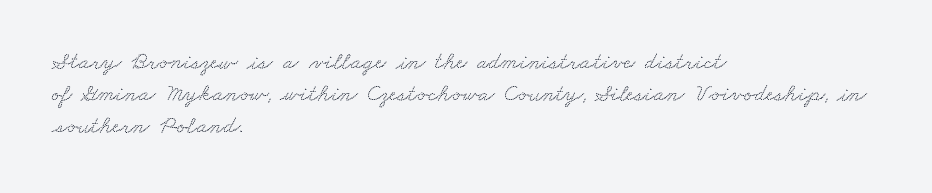
Tracking value appears to be zero — textbook default spacing. Notice how the passage keeps a crisp vertical edge on the left only. Anything drawn beneath the words? Only blank space. Baseline-to-baseline distance is the conventional proportion of letter height.
